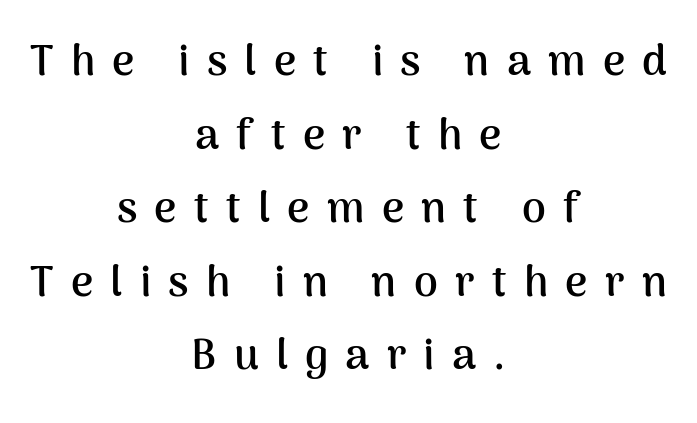
{"serif": "no", "italic": "no", "bold": "yes", "weight": "semibold", "width": "normal", "stroke_contrast": "medium", "x_height": "medium", "monospaced": "no", "underline": "no", "align": "center", "line_spacing_ratio": 1.71, "letter_spacing": "wide", "letter_spacing_em": 0.4, "glyph_px": 43}
